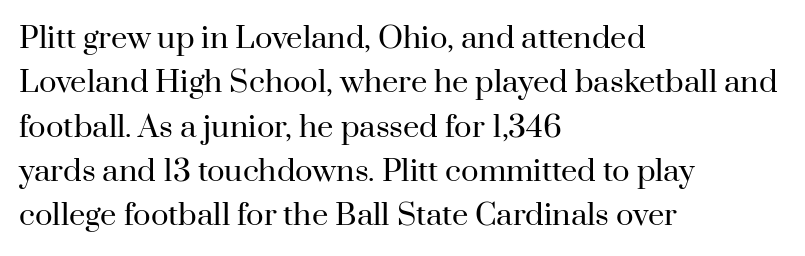
The image shows 29 px regular-weight serif type, upright; set left-aligned, normal line spacing (1.53x), normal letter spacing, not underlined; high stroke contrast and a small x-height.
